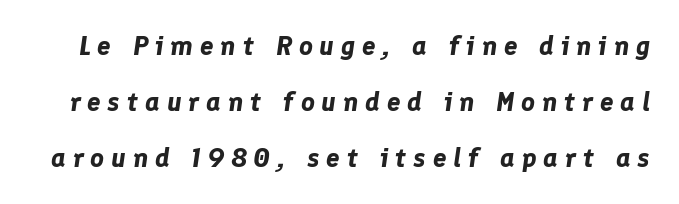
Q: Is the text bold? A: Yes.
Q: Is the text italic (slanted)? A: Yes, it leans right by about 8 degrees.
Q: Is the text underlined? A: No.
Q: Is the spacing between letters normal or unusually wide? A: Unusually wide.
Q: Is the spacing between lines tight, normal or loose? A: Loose.
